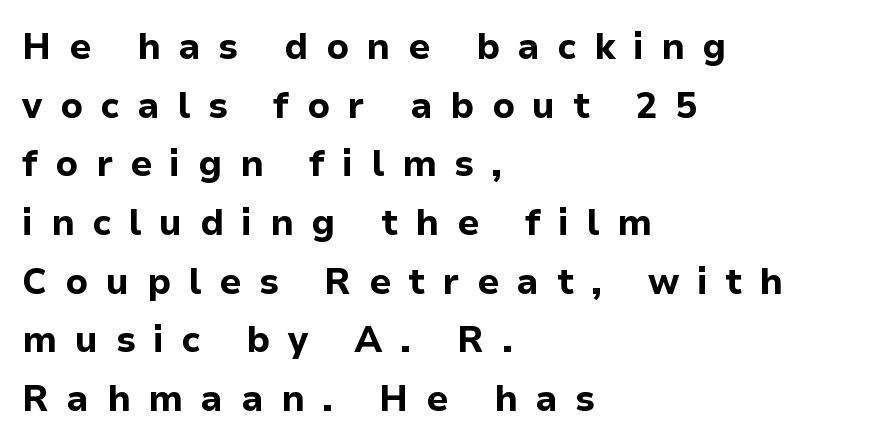
The image shows 36 px bold sans-serif type, upright; set left-aligned, normal line spacing (1.63x), unusually wide letter spacing (+0.49 em), not underlined; low stroke contrast and a medium x-height.
